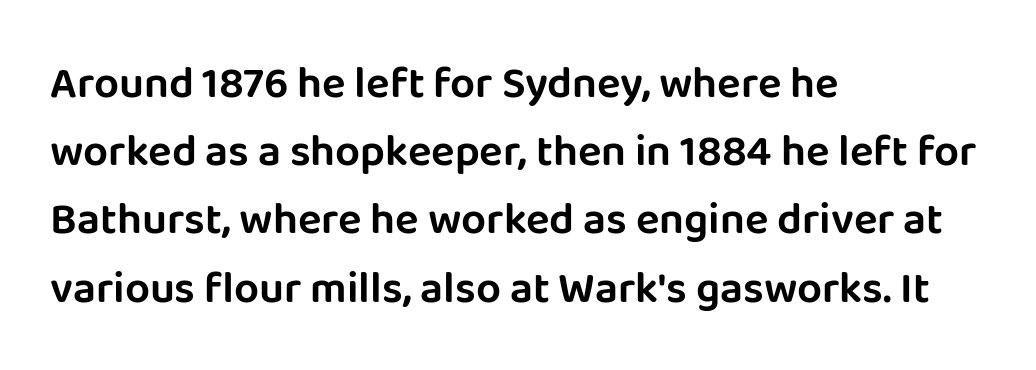
Q: Is the text italic (slanted)? A: No, it is upright.
Q: Is the typeface a serif or a sans-serif typeface? A: Sans-serif.
Q: Is the text underlined? A: No.
Q: How is the paragraph aligned? A: Left-aligned.
Q: Is the spacing between letters normal or unusually wide? A: Normal.
Q: Is the spacing between lines tight, normal or loose? A: Normal.
Q: Width (condensed, normal, or wide)? A: Normal.
Q: Stroke contrast? A: Low.
Q: x-height? A: Large.
Q: Monospaced? A: No.
